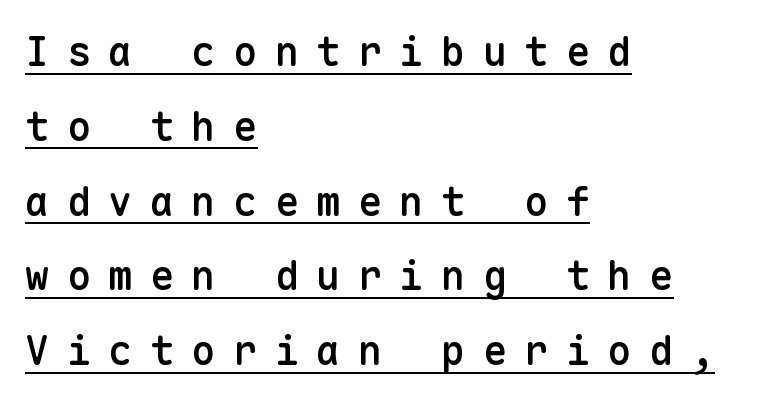
Does the lettering tilt? It doesn't — this is upright. Stroke thickness is moderately raised; the sample reads as semibold. Compared with typical body copy, the letter spacing here is much looser. Classification — sans serif. This rendering features underlined lettering. The typesetter chose a ragged-right arrangement here.
